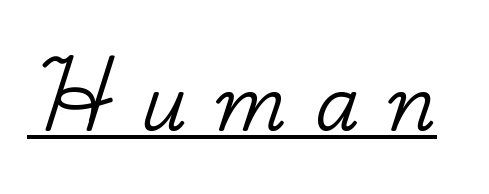
Here the designer chose a conventional face with non-uniform glyph widths. Each letter's strokes conclude with small projecting serifs. The tracking reads as deliberately expanded to a designer's eye. These characters rest on top of a visible drawn line.
